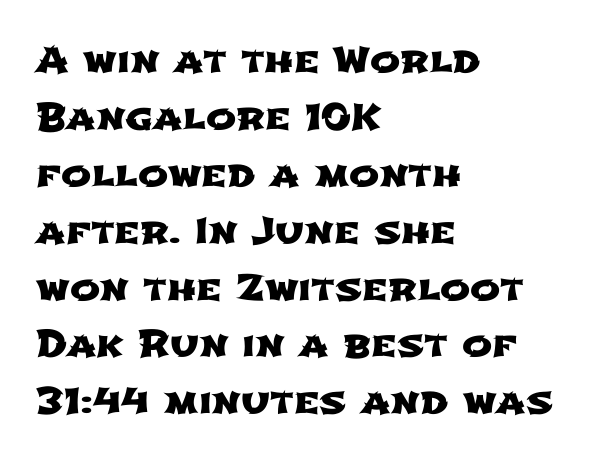
Q: Is the typeface a serif or a sans-serif typeface? A: Sans-serif.
Q: Is the text underlined? A: No.
Q: How is the paragraph aligned? A: Left-aligned.
Q: Is the spacing between letters normal or unusually wide? A: Normal.
Q: Is the spacing between lines tight, normal or loose? A: Normal.
Q: Width (condensed, normal, or wide)? A: Wide.
Q: Stroke contrast? A: Low.
Q: x-height? A: Medium.
Q: Monospaced? A: No.
